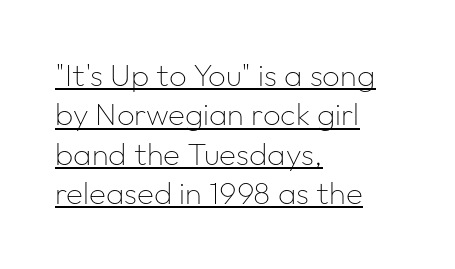
One-word summary of the alignment: left. These glyphs show unthickened strokes, regular width or finer. Here the designer chose a conventional face with non-uniform glyph widths. Note: no serifs on the glyphs. Upright lettering throughout.
